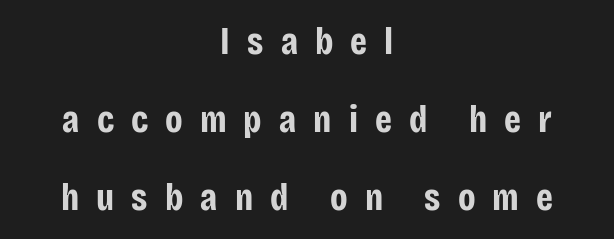
The image shows 38 px bold, condensed sans-serif type, upright; set centered, loose line spacing (2.05x), unusually wide letter spacing (+0.45 em), not underlined; low stroke contrast and a large x-height.
